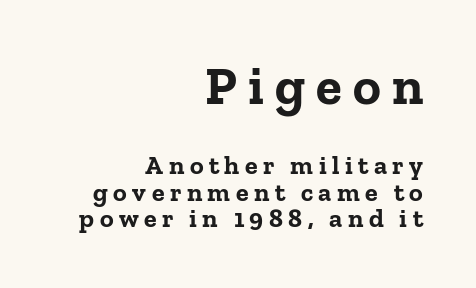
Q: Is the text bold? A: Yes.
Q: Is the text italic (slanted)? A: No, it is upright.
Q: Is the typeface a serif or a sans-serif typeface? A: Serif.
Q: Is the text underlined? A: No.
Q: How is the paragraph aligned? A: Right-aligned.
Q: Is the spacing between letters normal or unusually wide? A: Unusually wide.
Q: Is the spacing between lines tight, normal or loose? A: Tight.
Q: Which block of text is set in a larger size, the first (top) or the second (bottom)? A: The first (top) one.
Q: Width (condensed, normal, or wide)? A: Normal.
Q: Stroke contrast? A: Low.
Q: x-height? A: Medium.
Q: Monospaced? A: No.
